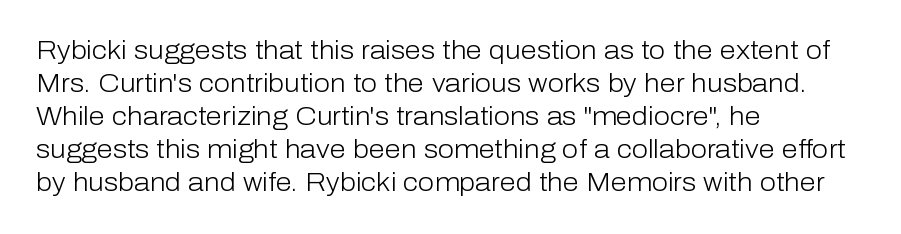
The image shows 26 px text type, upright; set left-aligned, normal line spacing (1.27x), normal letter spacing, not underlined.
